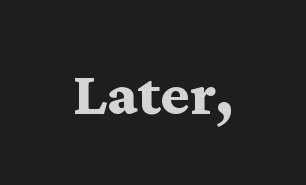
The passage shown is typed in a proportional face where columns would drift. Every stem runs plumb, perpendicular to the baseline. Its strokes are broad and dark, the hallmark of bold type. The words here are not underlined. What kind of face is this? One with serifs. Between one letter and the next there's only the usual sliver of space.
